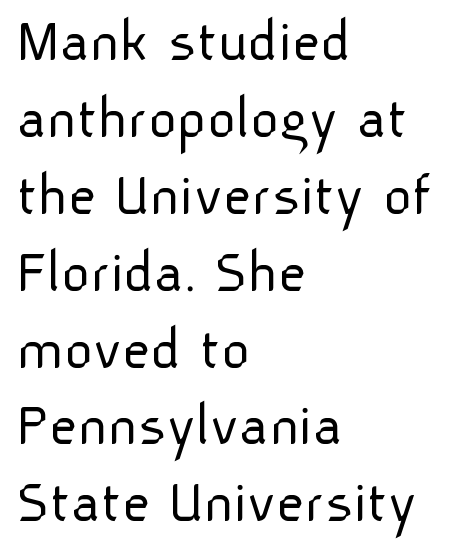
The face used here is proportionally spaced, like ordinary book or web type. Letters have the restrained weight of plain body copy at most. To sum up the face: it is a sans, with no serifs. A classic flush-left, rag-right setting is used for this passage. Decoration check: the copy has no underline. Each word holds together tightly as a unit, with standard inter-letter gaps.
